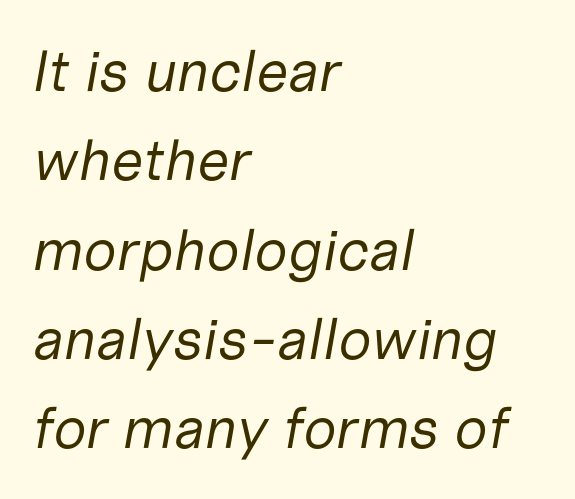
The image shows 58 px regular-weight type, italic (leaning right); set left-aligned, normal line spacing (1.54x), normal letter spacing, not underlined; low stroke contrast and a medium x-height.
